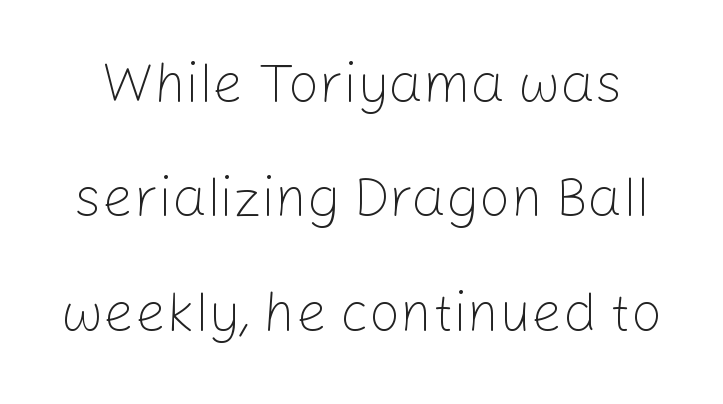
The image shows 55 px light sans-serif type, upright; set loose line spacing (2.08x), normal letter spacing, not underlined; low stroke contrast and a medium x-height.
